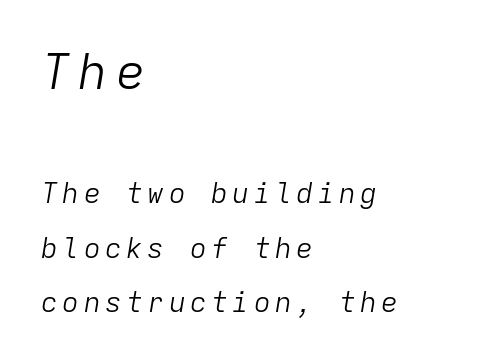
Q: Is the text bold? A: No.
Q: Is the text italic (slanted)? A: Yes, it leans right by about 9 degrees.
Q: Is the text underlined? A: No.
Q: How is the paragraph aligned? A: Left-aligned.
Q: Is the spacing between lines tight, normal or loose? A: Loose.
Q: Which block of text is set in a larger size, the first (top) or the second (bottom)? A: The first (top) one.
Q: Width (condensed, normal, or wide)? A: Normal.
Q: Stroke contrast? A: Low.
Q: x-height? A: Medium.
Q: Monospaced? A: Yes.
